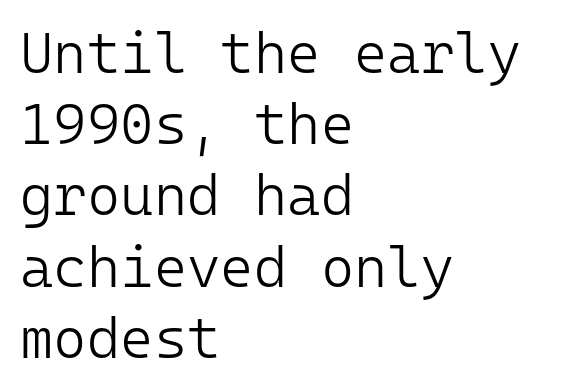
Q: Is the text bold? A: No.
Q: Is the text italic (slanted)? A: No, it is upright.
Q: Is the typeface a serif or a sans-serif typeface? A: Sans-serif.
Q: Is the text underlined? A: No.
Q: How is the paragraph aligned? A: Left-aligned.
Q: Is the spacing between letters normal or unusually wide? A: Normal.
Q: Is the spacing between lines tight, normal or loose? A: Normal.
Q: Width (condensed, normal, or wide)? A: Normal.
Q: Stroke contrast? A: Low.
Q: x-height? A: Medium.
Q: Monospaced? A: Yes.
